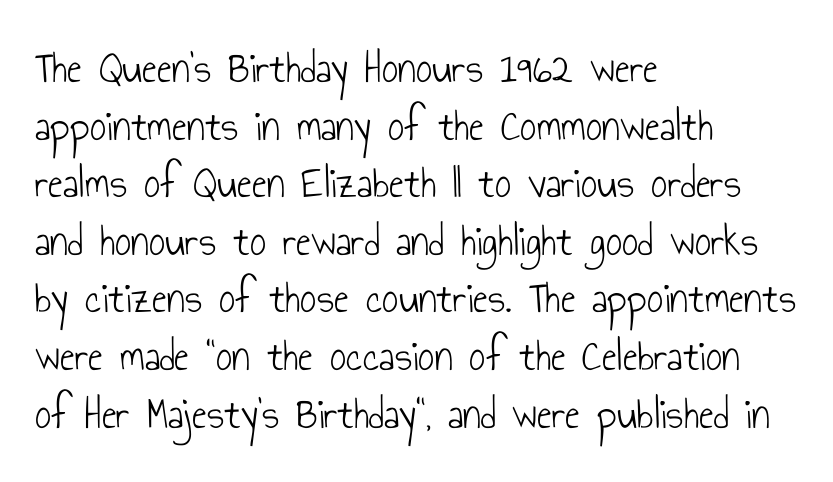
Successive baselines arrive at the customary interval. Left-aligned paragraph, ragged on the right. Serifs: no, the terminals of the letterforms are clean. Between one letter and the next there's only the usual sliver of space. The area under the type is left untouched.
